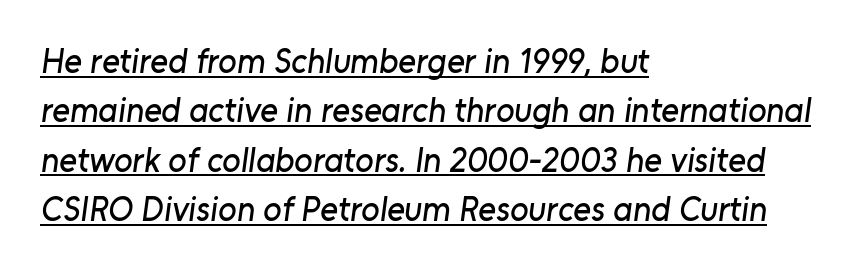
{"serif": "no", "width": "normal", "stroke_contrast": "low", "x_height": "medium", "monospaced": "no", "underline": "yes", "align": "left", "line_spacing": "normal", "line_spacing_ratio": 1.45, "letter_spacing": "normal", "letter_spacing_em": 0.0, "glyph_px": 34}
